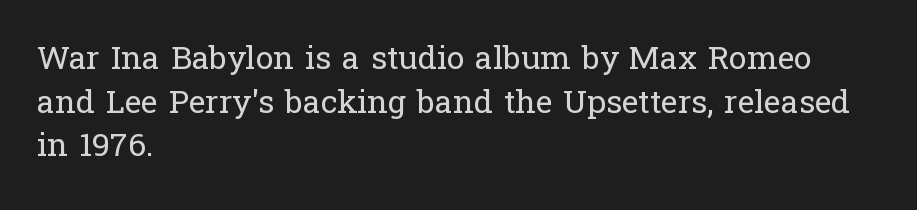
The image shows 32 px regular-weight serif type, upright; set left-aligned, normal line spacing (1.36x), normal letter spacing, not underlined; low stroke contrast and a medium x-height.
